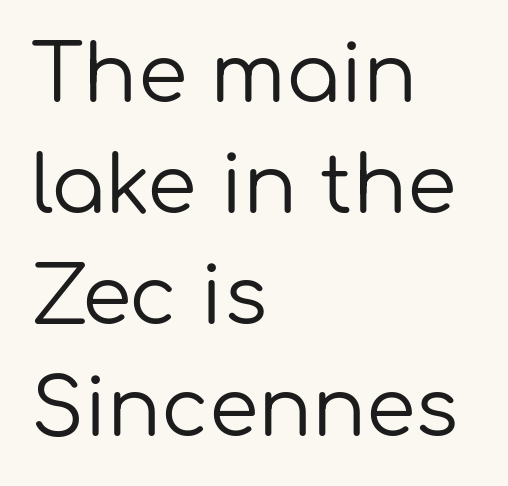
Q: Is the text bold? A: No.
Q: Is the text italic (slanted)? A: No, it is upright.
Q: Is the typeface a serif or a sans-serif typeface? A: Sans-serif.
Q: Is the text underlined? A: No.
Q: How is the paragraph aligned? A: Left-aligned.
Q: Is the spacing between letters normal or unusually wide? A: Normal.
Q: Is the spacing between lines tight, normal or loose? A: Normal.
Q: Width (condensed, normal, or wide)? A: Normal.
Q: Stroke contrast? A: Low.
Q: x-height? A: Medium.
Q: Monospaced? A: No.
